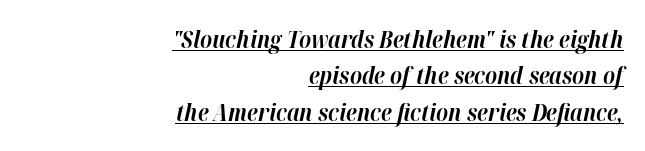
{"italic": "yes", "lean": "right", "slant_degrees": 12, "bold": "yes", "underline": "yes", "align": "right", "line_spacing": "normal", "line_spacing_ratio": 1.52, "letter_spacing": "normal", "letter_spacing_em": 0.0, "glyph_px": 24}
